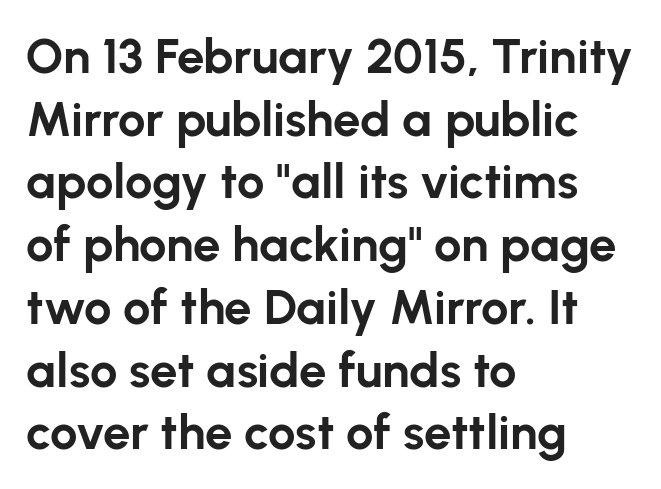
The letters advance in unequal steps, a hallmark of proportional type. The typesetting leans heavy: a genuine bold. Does the copy run flush right? No — it runs flush left. Underline: absent. The glyphs in this specimen are sans serif. Italic: no, the glyphs are upright roman.
